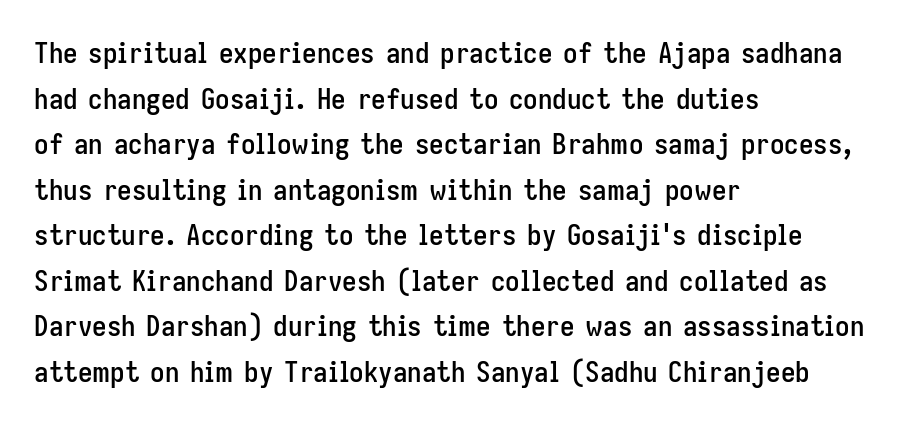
Q: Is the text italic (slanted)? A: No, it is upright.
Q: Is the typeface a serif or a sans-serif typeface? A: Sans-serif.
Q: Is the text underlined? A: No.
Q: How is the paragraph aligned? A: Left-aligned.
Q: Is the spacing between letters normal or unusually wide? A: Normal.
Q: Is the spacing between lines tight, normal or loose? A: Normal.
Q: Width (condensed, normal, or wide)? A: Condensed.
Q: Stroke contrast? A: Low.
Q: x-height? A: Medium.
Q: Monospaced? A: No.
